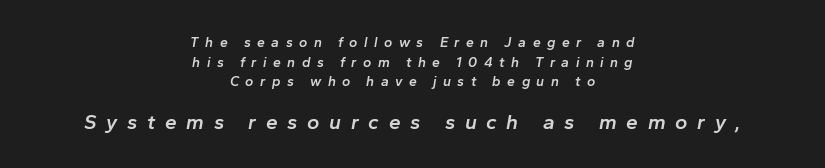
The designer left line spacing at the default. There is plenty of visible air inserted between adjacent glyphs. Horizontal alignment here is central, giving a formal, balanced look. Compared with an ordinary text face, these strokes are moderately heavier — a semibold. Size hierarchy here favors the trailing block over the leading one. Yep, that's italic — everything's leaning.
